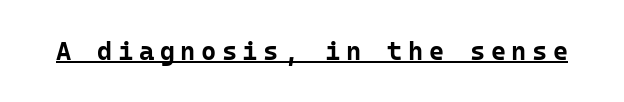
The image shows 26 px bold type, upright; set unusually wide letter spacing (+0.21 em), underlined.
